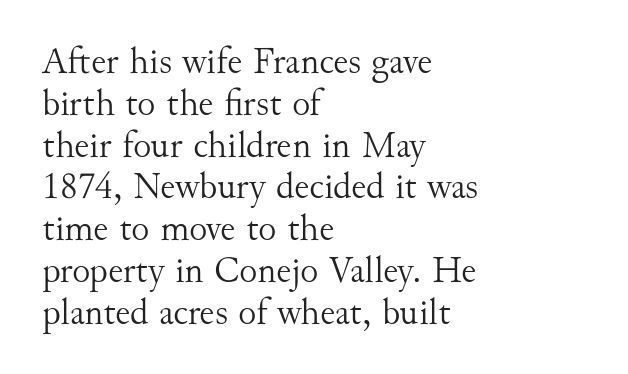
Q: Is the text bold? A: No.
Q: Is the text italic (slanted)? A: No, it is upright.
Q: Is the typeface a serif or a sans-serif typeface? A: Serif.
Q: Is the text underlined? A: No.
Q: How is the paragraph aligned? A: Left-aligned.
Q: Is the spacing between letters normal or unusually wide? A: Normal.
Q: Is the spacing between lines tight, normal or loose? A: Tight.
Q: Width (condensed, normal, or wide)? A: Normal.
Q: Stroke contrast? A: Medium.
Q: x-height? A: Small.
Q: Monospaced? A: No.
